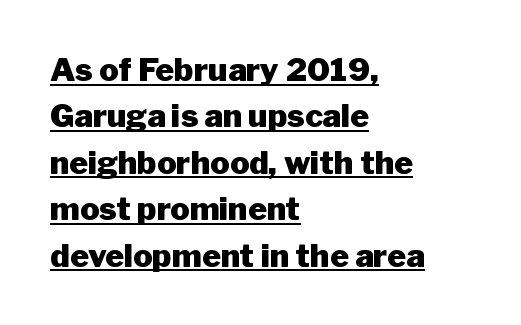
Q: Is the text bold? A: Yes.
Q: Is the text italic (slanted)? A: No, it is upright.
Q: Is the typeface a serif or a sans-serif typeface? A: Sans-serif.
Q: Is the text underlined? A: Yes.
Q: How is the paragraph aligned? A: Left-aligned.
Q: Is the spacing between letters normal or unusually wide? A: Normal.
Q: Is the spacing between lines tight, normal or loose? A: Normal.
Q: Width (condensed, normal, or wide)? A: Normal.
Q: Stroke contrast? A: Low.
Q: x-height? A: Medium.
Q: Monospaced? A: No.
